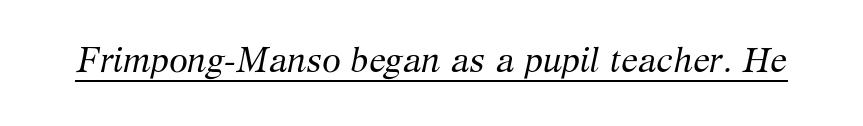
{"serif": "yes", "italic": "yes", "lean": "right", "slant_degrees": 12, "bold": "no", "weight": "regular", "width": "normal", "stroke_contrast": "medium", "x_height": "medium", "monospaced": "no", "underline": "yes", "letter_spacing": "normal", "letter_spacing_em": 0.0, "glyph_px": 34}
